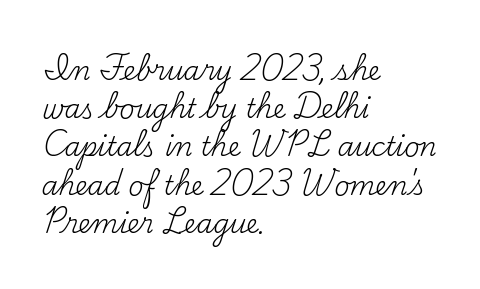
The image shows 26 px text type; set left-aligned, normal line spacing (1.47x), normal letter spacing, not underlined.
